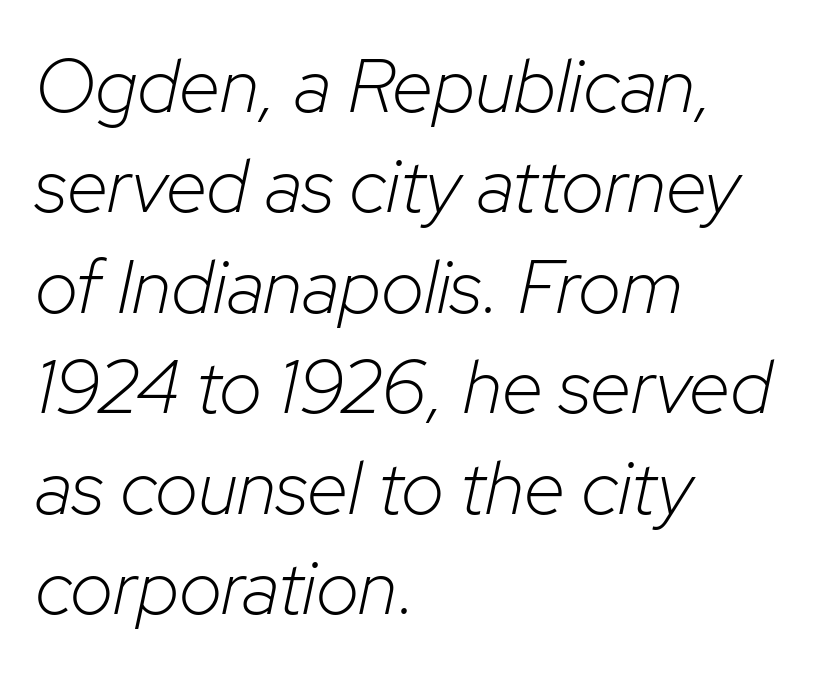
Q: Is the text bold? A: No.
Q: Is the text italic (slanted)? A: Yes, it leans right by about 12 degrees.
Q: Is the text underlined? A: No.
Q: How is the paragraph aligned? A: Left-aligned.
Q: Is the spacing between letters normal or unusually wide? A: Normal.
Q: Is the spacing between lines tight, normal or loose? A: Normal.
Q: Width (condensed, normal, or wide)? A: Normal.
Q: Stroke contrast? A: Low.
Q: x-height? A: Medium.
Q: Monospaced? A: No.
